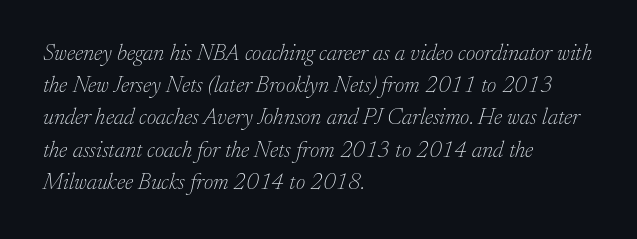
{"italic": "yes", "lean": "right", "slant_degrees": 17, "bold": "no", "underline": "no", "align": "left", "line_spacing": "normal", "line_spacing_ratio": 1.4, "letter_spacing": "normal", "letter_spacing_em": 0.0, "glyph_px": 23}
